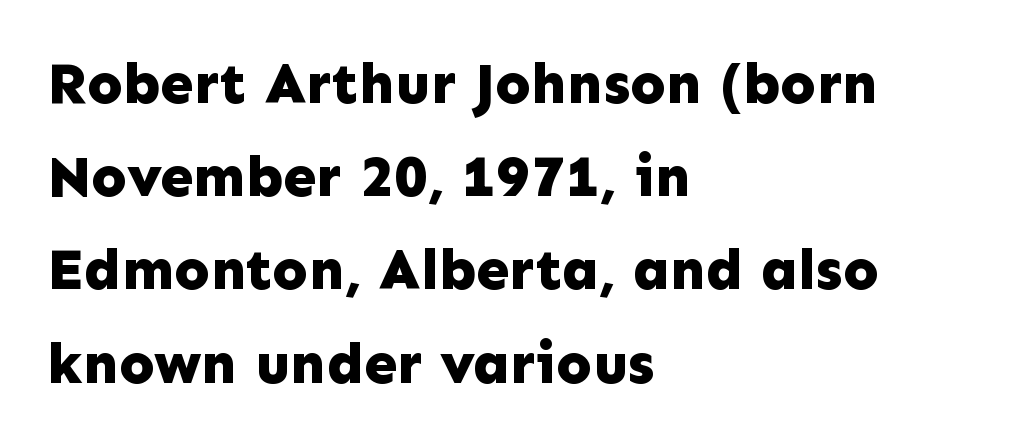
Each letter keeps its own natural width here, so spacing adapts to shape. Inter-character spacing is left at the font's built-in metrics. You'd pick this weight for a headline — it's a proper bold. Horizontal alignment here is leftward, the default for most running prose. Students, observe: this is what conventionally led text looks like. Note: no serifs on the glyphs.
